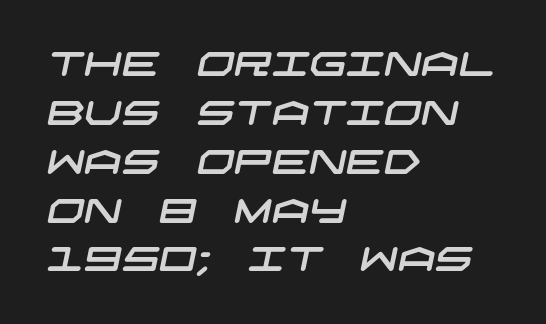
Q: Is the typeface a serif or a sans-serif typeface? A: Sans-serif.
Q: Is the text underlined? A: No.
Q: How is the paragraph aligned? A: Left-aligned.
Q: Is the spacing between letters normal or unusually wide? A: Normal.
Q: Is the spacing between lines tight, normal or loose? A: Normal.
Q: Width (condensed, normal, or wide)? A: Wide.
Q: Stroke contrast? A: Low.
Q: x-height? A: Large.
